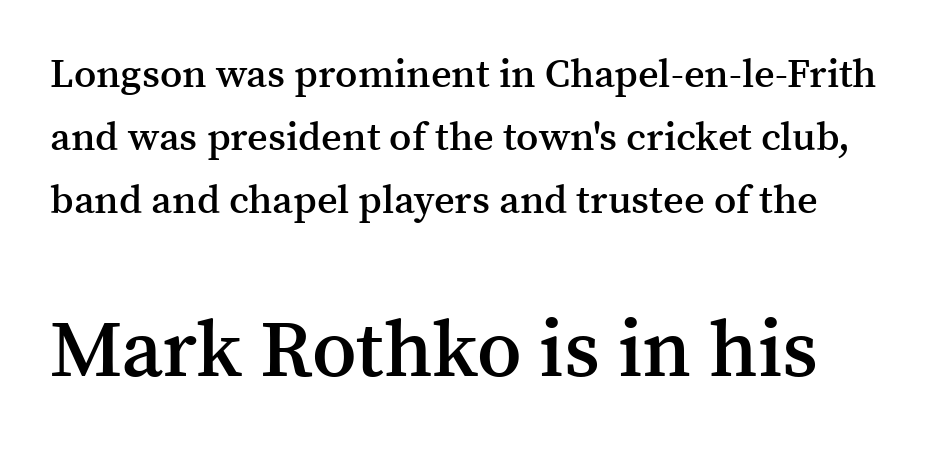
A somewhat darkened texture: the type is semibold rather than bold. The face used here is proportionally spaced, like ordinary book or web type. Rows of type keep a routine distance in the vertical direction. Plain, unruled lines of type.
